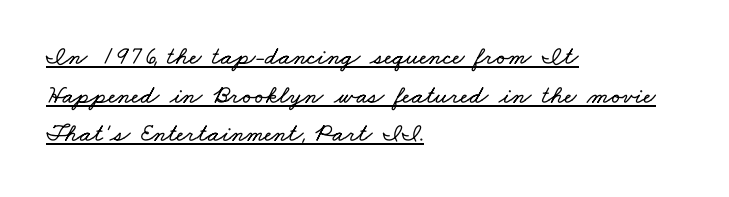
Layout note: lines flush left. Words appear dense and cohesive because spacing is normal. Is there much room between lines? A standard amount, neither cramped nor airy. What decoration does the sample have? An underline.
